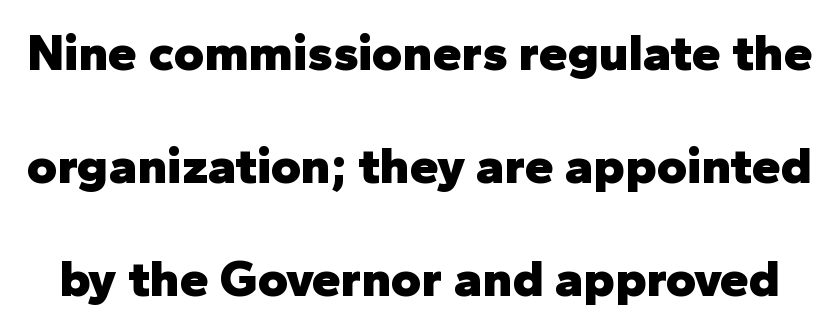
{"serif": "no", "italic": "no", "bold": "yes", "weight": "heavy", "width": "normal", "stroke_contrast": "low", "x_height": "medium", "monospaced": "no", "underline": "no", "line_spacing": "loose", "line_spacing_ratio": 2.17, "letter_spacing": "normal", "letter_spacing_em": 0.0, "glyph_px": 52}
